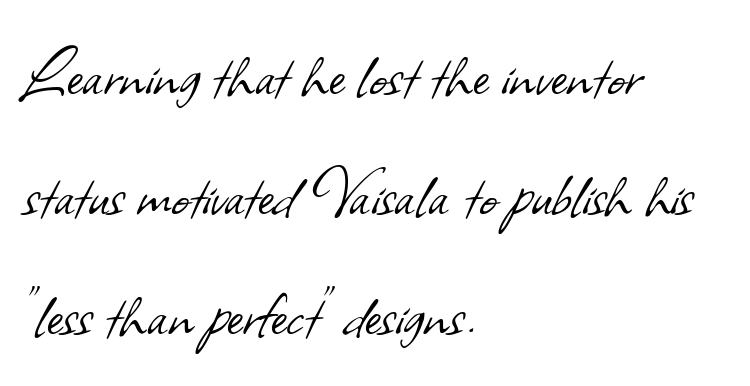
The area under the type is left untouched. Vertical spacing — default. The setting favours the left margin, as ordinary paragraphs usually do. Each letter keeps its own natural width here, so spacing adapts to shape. Letterform terminals end flat and unadorned throughout the passage. This reads as an unemphasized weight, regular at the heaviest.
